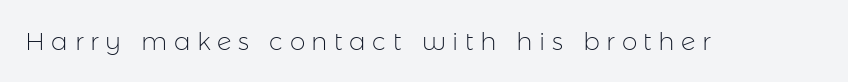
The image shows 25 px text type, upright; set unusually wide letter spacing (+0.26 em), not underlined.
